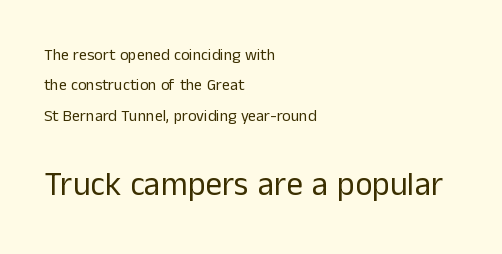
{"serif": "no", "italic": "no", "bold": "no", "weight": "regular", "width": "normal", "stroke_contrast": "low", "x_height": "medium", "monospaced": "no", "underline": "no", "align": "left", "line_spacing": "loose", "line_spacing_ratio": 1.9, "letter_spacing": "normal", "letter_spacing_em": 0.0, "larger_block": "second", "size_ratio": 2.06, "glyph_px": 33}
